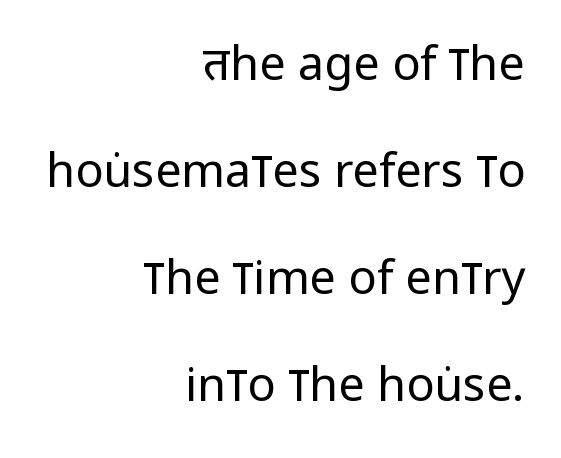
{"serif": "no", "italic": "no", "bold": "no", "weight": "regular", "width": "condensed", "stroke_contrast": "low", "x_height": "large", "monospaced": "no", "underline": "no", "align": "right", "line_spacing": "loose", "line_spacing_ratio": 2.28, "letter_spacing": "normal", "letter_spacing_em": 0.0, "glyph_px": 47}
